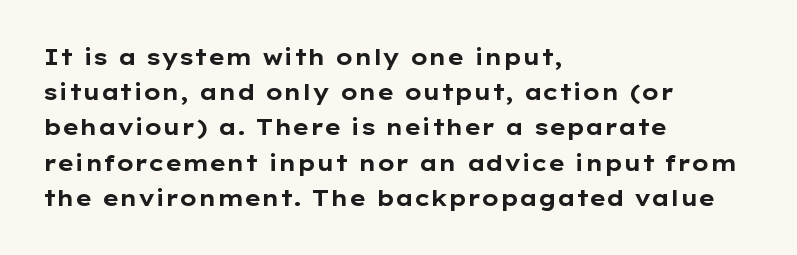
Q: Is the text bold? A: Yes.
Q: Is the text italic (slanted)? A: No, it is upright.
Q: Is the text underlined? A: No.
Q: How is the paragraph aligned? A: Left-aligned.
Q: Is the spacing between letters normal or unusually wide? A: Normal.
Q: Is the spacing between lines tight, normal or loose? A: Normal.
